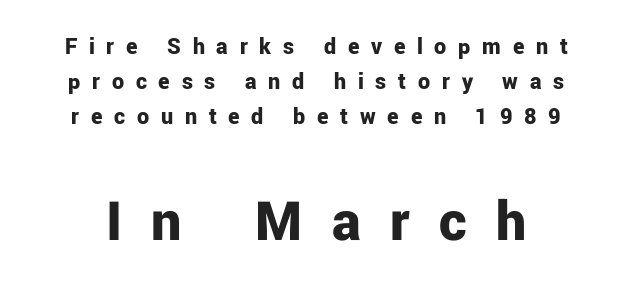
The image shows 60 px bold sans-serif type, upright; set normal line spacing (1.45x), unusually wide letter spacing (+0.49 em), not underlined; the second (bottom) block is 2.5x larger; low stroke contrast and a medium x-height.
